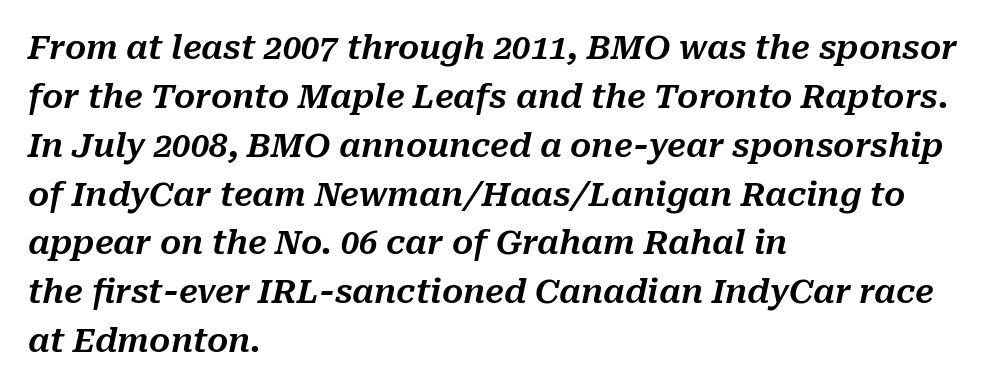
Q: Is the text italic (slanted)? A: Yes, it leans right by about 10 degrees.
Q: Is the text underlined? A: No.
Q: How is the paragraph aligned? A: Left-aligned.
Q: Is the spacing between letters normal or unusually wide? A: Normal.
Q: Is the spacing between lines tight, normal or loose? A: Normal.
Q: Width (condensed, normal, or wide)? A: Normal.
Q: Stroke contrast? A: Medium.
Q: x-height? A: Medium.
Q: Monospaced? A: No.
